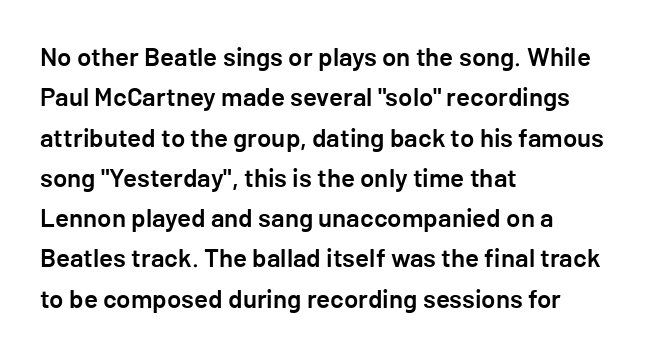
Posture: vertical. No word sits above an underline. Its strokes are somewhat broadened, the hallmark of semibold type. How are the letters spaced? Ordinarily, with no added tracking.
